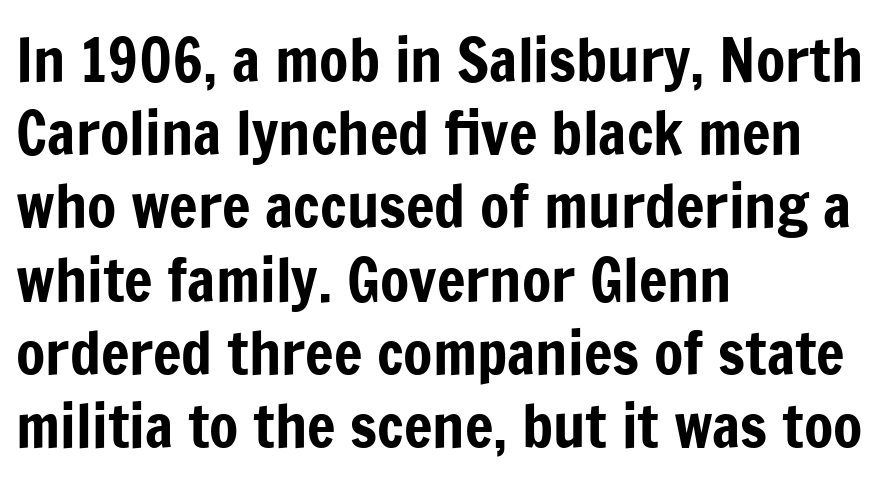
Q: Is the text italic (slanted)? A: No, it is upright.
Q: Is the typeface a serif or a sans-serif typeface? A: Sans-serif.
Q: Is the text underlined? A: No.
Q: How is the paragraph aligned? A: Left-aligned.
Q: Is the spacing between letters normal or unusually wide? A: Normal.
Q: Width (condensed, normal, or wide)? A: Condensed.
Q: Stroke contrast? A: Low.
Q: x-height? A: Medium.
Q: Monospaced? A: No.
